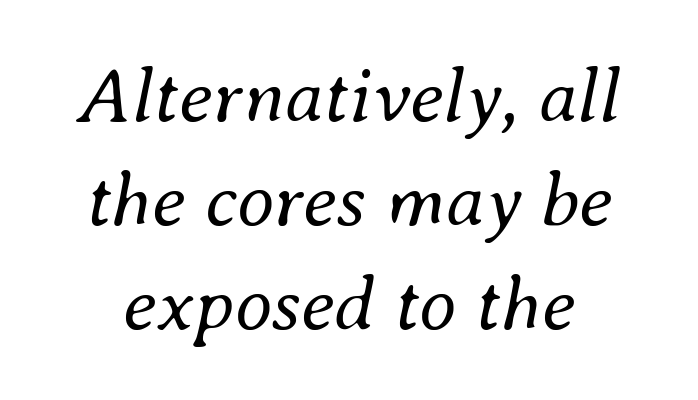
{"italic": "yes", "lean": "right", "slant_degrees": 8, "bold": "no", "weight": "regular", "width": "normal", "stroke_contrast": "medium", "x_height": "small", "monospaced": "no", "underline": "no", "line_spacing": "normal", "line_spacing_ratio": 1.35, "letter_spacing": "normal", "letter_spacing_em": 0.0, "glyph_px": 77}
